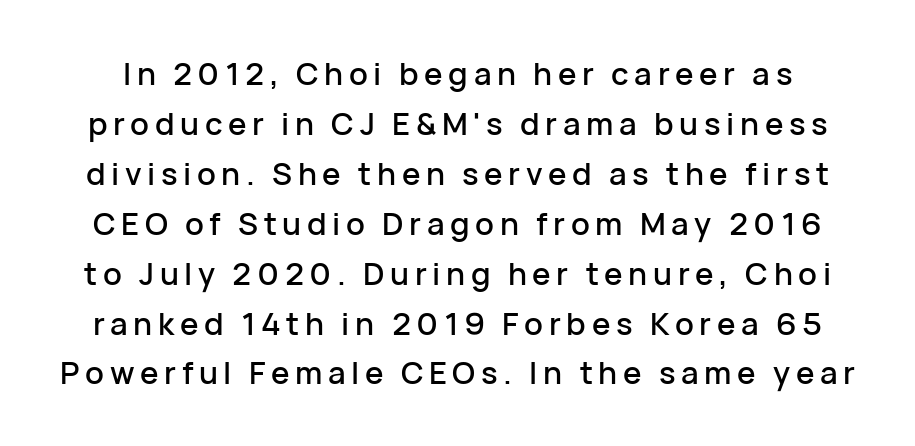
{"serif": "no", "italic": "no", "width": "normal", "stroke_contrast": "low", "x_height": "medium", "monospaced": "no", "underline": "no", "line_spacing": "normal", "line_spacing_ratio": 1.61, "glyph_px": 31}
